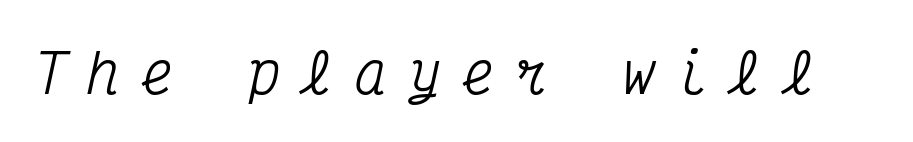
The area under the type is left untouched. A typesetter would label this face a serif. These lines are rendered in a fixed-pitch font. Characters are canted at an angle relative to the baseline's perpendicular. The tracking reads as deliberately expanded to a designer's eye.
